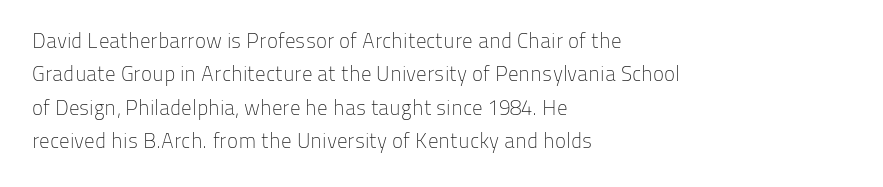
Q: Is the text bold? A: No.
Q: Is the text italic (slanted)? A: No, it is upright.
Q: Is the text underlined? A: No.
Q: How is the paragraph aligned? A: Left-aligned.
Q: Is the spacing between letters normal or unusually wide? A: Normal.
Q: Is the spacing between lines tight, normal or loose? A: Normal.
